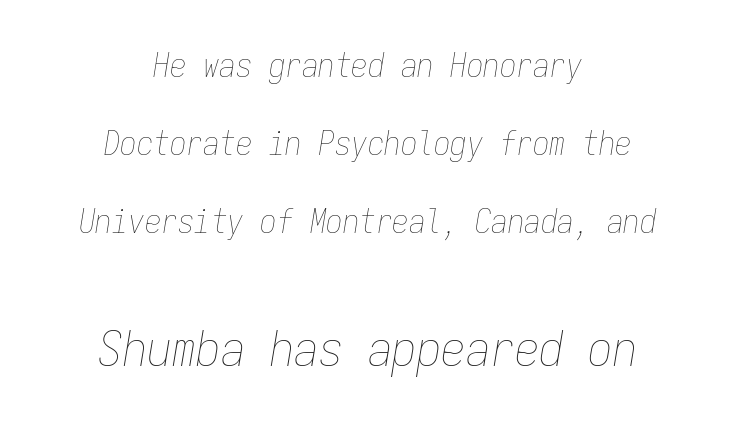
The image shows 49 px thin, condensed type, italic (leaning right), monospaced; set centered, loose line spacing (2.36x), normal letter spacing, not underlined; the second (bottom) block is 1.48x larger; low stroke contrast and a medium x-height.
